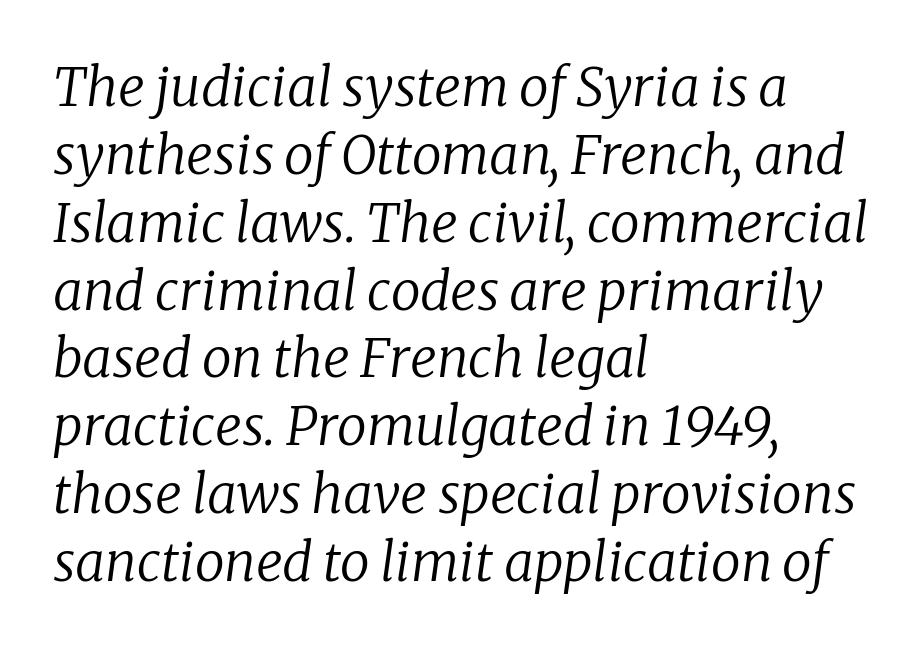
{"serif": "yes", "italic": "yes", "lean": "right", "slant_degrees": 8, "bold": "no", "weight": "regular", "width": "normal", "stroke_contrast": "low", "x_height": "medium", "monospaced": "no", "underline": "no", "align": "left", "line_spacing": "normal", "line_spacing_ratio": 1.28, "letter_spacing": "normal", "letter_spacing_em": 0.0, "glyph_px": 53}
